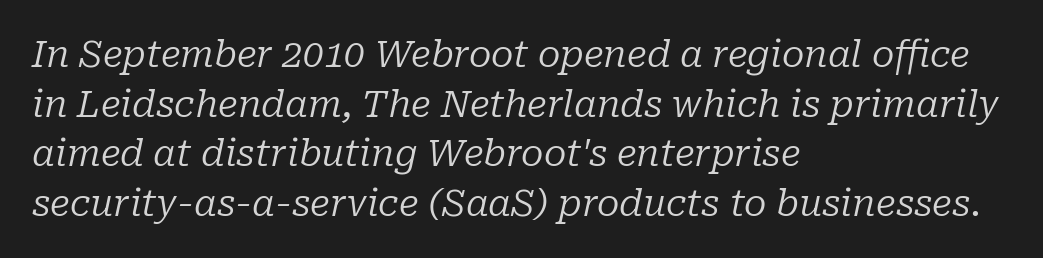
{"serif": "yes", "italic": "yes", "lean": "right", "slant_degrees": 10, "bold": "no", "weight": "regular", "width": "normal", "stroke_contrast": "low", "x_height": "medium", "monospaced": "no", "underline": "no", "align": "left", "line_spacing": "normal", "line_spacing_ratio": 1.34, "letter_spacing": "normal", "letter_spacing_em": 0.0, "glyph_px": 37}
